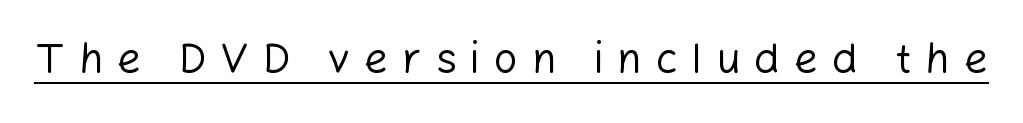
{"serif": "no", "italic": "no", "bold": "no", "weight": "regular", "width": "normal", "stroke_contrast": "low", "x_height": "medium", "monospaced": "no", "underline": "yes", "letter_spacing": "wide", "letter_spacing_em": 0.33, "glyph_px": 42}
